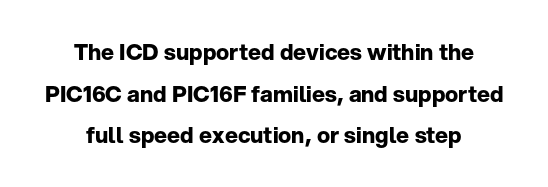
This is roman type, the default non-slanted kind. Heavy-handed strokes throughout: this text is bold. Words float on clear page, feet unadorned. The paragraph shown floats in the horizontal middle. Between one letter and the next there's only the usual sliver of space.
